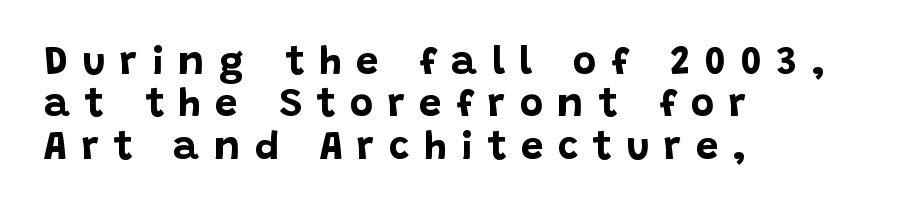
Q: Is the text bold? A: Yes.
Q: Is the text italic (slanted)? A: No, it is upright.
Q: Is the typeface a serif or a sans-serif typeface? A: Sans-serif.
Q: Is the text underlined? A: No.
Q: How is the paragraph aligned? A: Left-aligned.
Q: Is the spacing between letters normal or unusually wide? A: Unusually wide.
Q: Is the spacing between lines tight, normal or loose? A: Tight.
Q: Width (condensed, normal, or wide)? A: Normal.
Q: Stroke contrast? A: Low.
Q: x-height? A: Large.
Q: Monospaced? A: No.
